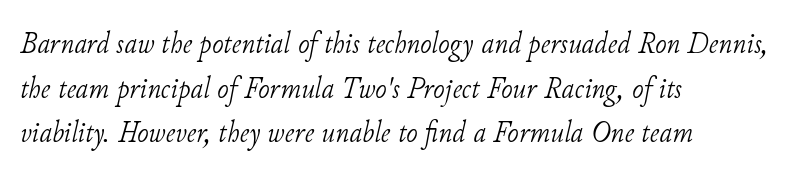
Line beginnings align vertically; line endings do not. Nobody touched the tracking dial on this one. Is this a heavy cut? Hardly; it is regular or lighter. You could not count columns in this text — the font is proportionally spaced.
